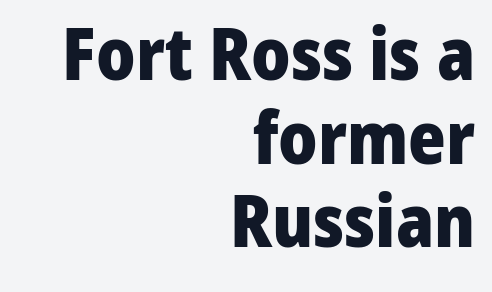
The letters are bold, with thick, heavy strokes. The lines are quadded right. Descenders are the only things crossing below the line. Tracking value appears to be zero — textbook default spacing.
